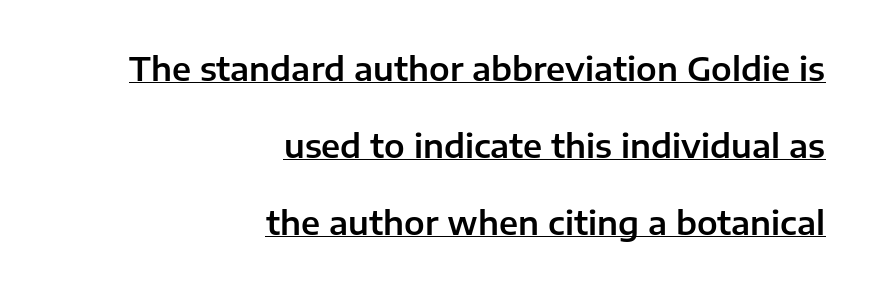
{"serif": "no", "italic": "no", "width": "normal", "stroke_contrast": "low", "x_height": "medium", "monospaced": "no", "underline": "yes", "align": "right", "line_spacing": "loose", "line_spacing_ratio": 2.33, "letter_spacing": "normal", "letter_spacing_em": 0.0, "glyph_px": 33}
